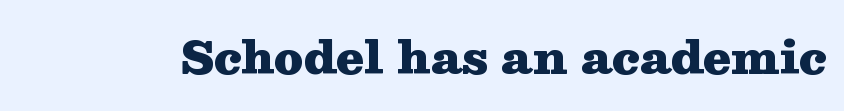
Q: Is the text bold? A: Yes.
Q: Is the text italic (slanted)? A: No, it is upright.
Q: Is the typeface a serif or a sans-serif typeface? A: Serif.
Q: Is the text underlined? A: No.
Q: Is the spacing between letters normal or unusually wide? A: Normal.
Q: Width (condensed, normal, or wide)? A: Wide.
Q: Stroke contrast? A: Medium.
Q: x-height? A: Medium.
Q: Monospaced? A: No.
